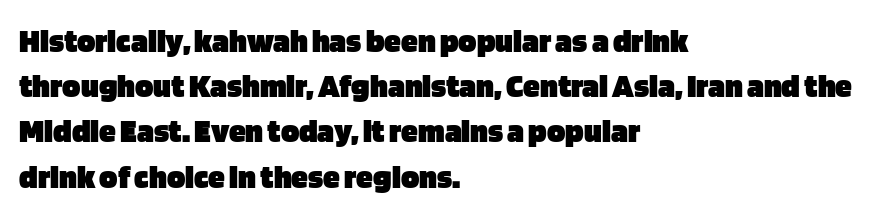
The image shows 34 px heavy sans-serif type, upright; set left-aligned, normal line spacing (1.33x), normal letter spacing, not underlined; low stroke contrast and a large x-height.
